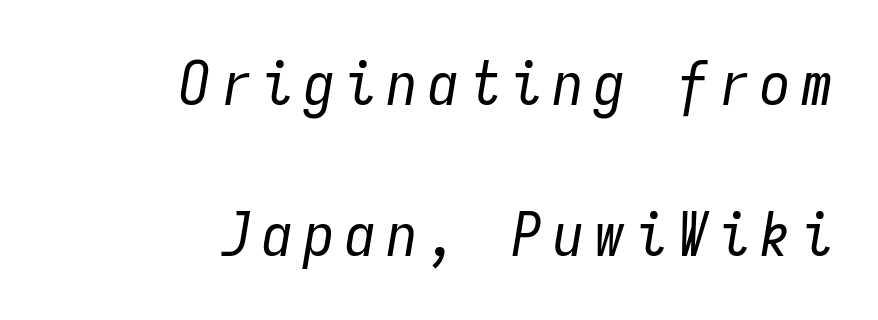
Italic: yes, the glyphs are oblique. This rendering features lettering with no underline. The passage is arranged like a letterhead date or caption credit — flush right. Stroke mass is kept to a normal reading level or below.
